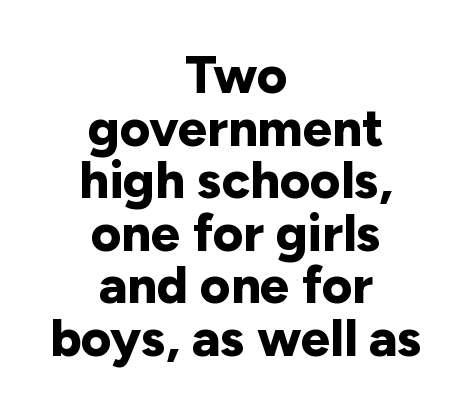
The image shows 52 px bold sans-serif type, upright; set centered, tight line spacing (1.01x), normal letter spacing, not underlined; low stroke contrast and a medium x-height.
